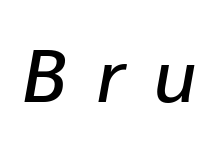
{"italic": "yes", "lean": "right", "slant_degrees": 10, "width": "normal", "stroke_contrast": "low", "x_height": "medium", "monospaced": "no", "underline": "no", "letter_spacing": "wide", "letter_spacing_em": 0.4, "glyph_px": 75}
